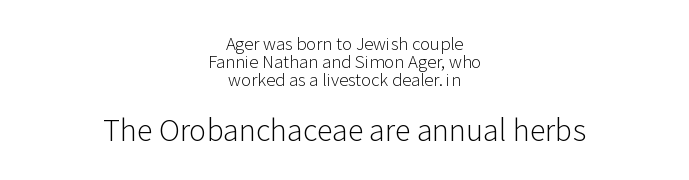
The letters in the lower block stand taller than those in the block above. Underline: absent. The rendering uses a small line-height, squeezing the rows. Rendered with straight, roman letterforms. Observe the absence of serifs on each vertical stroke in this sample. Centered paragraph, ragged on both sides.
